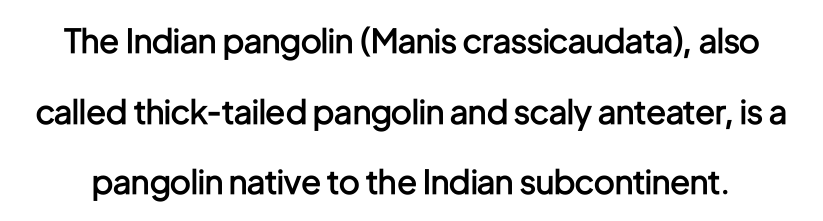
{"serif": "no", "italic": "no", "bold": "semi", "weight": "semibold", "width": "condensed", "stroke_contrast": "low", "x_height": "medium", "monospaced": "no", "underline": "no", "line_spacing": "loose", "line_spacing_ratio": 2.14, "letter_spacing": "normal", "letter_spacing_em": 0.0, "glyph_px": 33}
